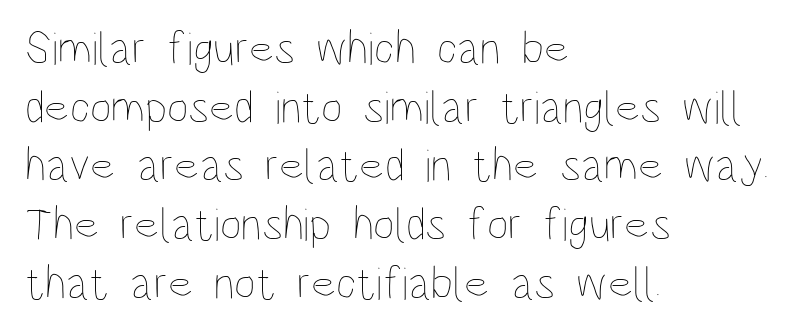
Q: Is the text bold? A: No.
Q: Is the text italic (slanted)? A: No, it is upright.
Q: Is the text underlined? A: No.
Q: How is the paragraph aligned? A: Left-aligned.
Q: Is the spacing between letters normal or unusually wide? A: Normal.
Q: Is the spacing between lines tight, normal or loose? A: Normal.
Q: Width (condensed, normal, or wide)? A: Condensed.
Q: Stroke contrast? A: Low.
Q: x-height? A: Large.
Q: Monospaced? A: No.
